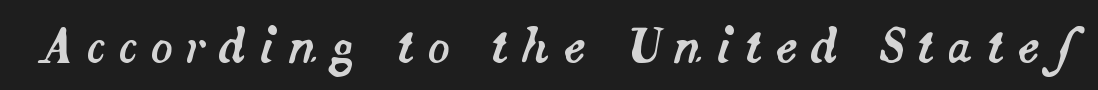
{"italic": "yes", "lean": "right", "slant_degrees": 14, "width": "normal", "stroke_contrast": "medium", "x_height": "small", "monospaced": "no", "underline": "no", "letter_spacing": "wide", "letter_spacing_em": 0.28, "glyph_px": 46}
